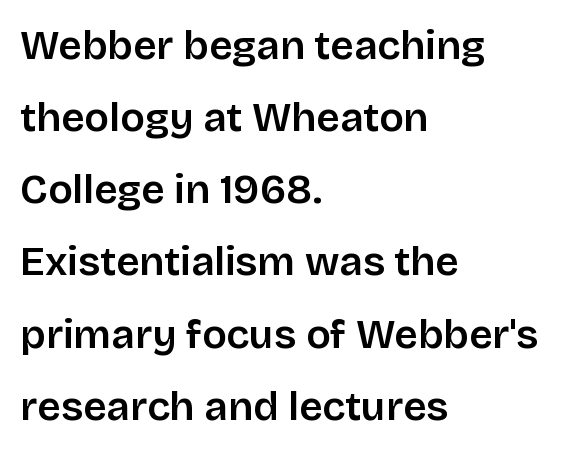
Each letter keeps its own natural width here, so spacing adapts to shape. The letters stand straight up with perfectly vertical stems. Beneath every word, the page is bare. The typesetter chose a ragged-right arrangement here. This sample uses plain, unmodified letter spacing.
